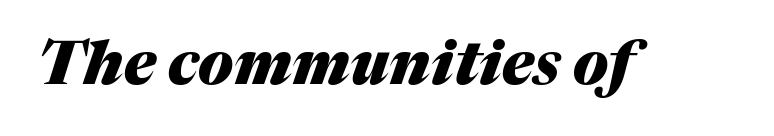
{"italic": "yes", "lean": "right", "slant_degrees": 17, "bold": "yes", "weight": "heavy", "width": "normal", "stroke_contrast": "medium", "x_height": "medium", "monospaced": "no", "underline": "no", "letter_spacing": "normal", "letter_spacing_em": 0.0, "glyph_px": 61}
